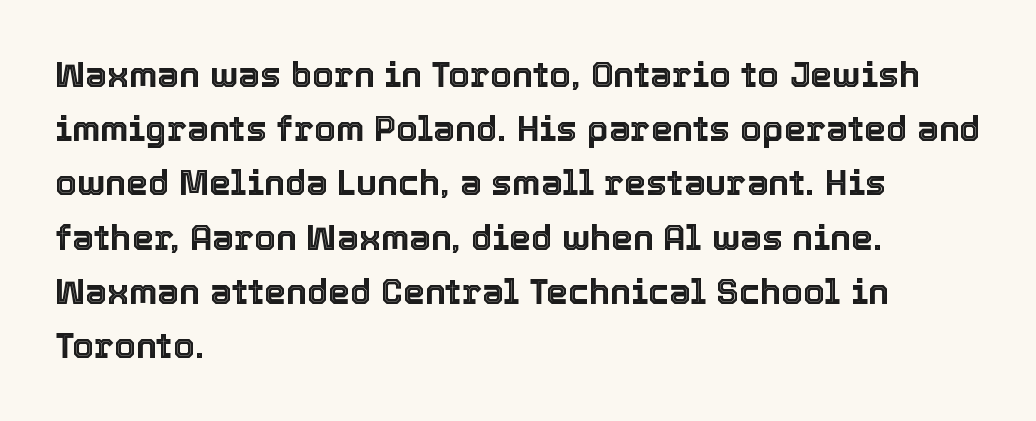
Q: Is the text italic (slanted)? A: No, it is upright.
Q: Is the text underlined? A: No.
Q: How is the paragraph aligned? A: Left-aligned.
Q: Is the spacing between letters normal or unusually wide? A: Normal.
Q: Is the spacing between lines tight, normal or loose? A: Normal.
Q: Width (condensed, normal, or wide)? A: Normal.
Q: x-height? A: Medium.
Q: Monospaced? A: No.
